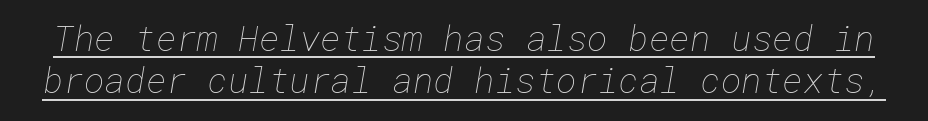
{"bold": "no", "weight": "thin", "width": "normal", "stroke_contrast": "low", "x_height": "medium", "underline": "yes", "line_spacing_ratio": 1.21, "letter_spacing": "normal", "letter_spacing_em": 0.0, "glyph_px": 35}
